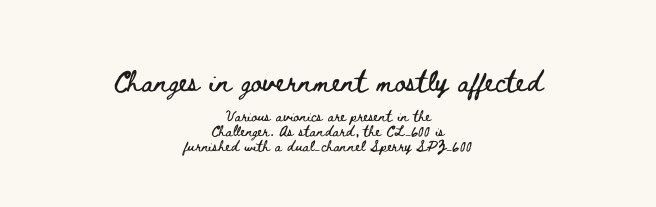
{"underline": "no", "align": "center", "line_spacing": "tight", "line_spacing_ratio": 1.08, "letter_spacing": "normal", "letter_spacing_em": 0.0, "larger_block": "first", "size_ratio": 1.93, "glyph_px": 27}
